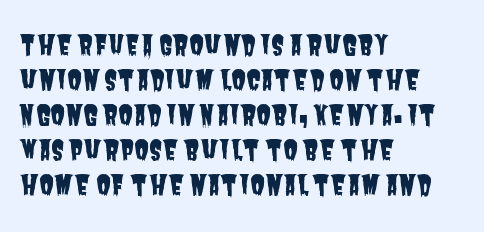
The ragged edge is on the right, which tells us the setting is flush left. Caption: standard tracking, unaltered. Each row of text sits above clean, open space. The passage shown stacks its lines at a standard gap.
